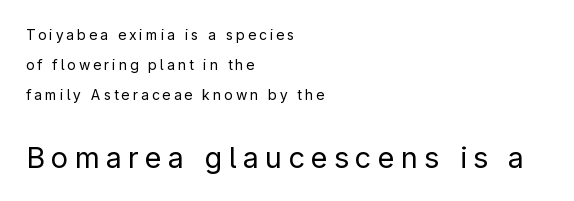
The image shows 29 px regular-weight sans-serif type, upright; set left-aligned, loose line spacing (2.13x), unusually wide letter spacing (+0.21 em), not underlined; the second (bottom) block is 2.07x larger; low stroke contrast and a medium x-height.
